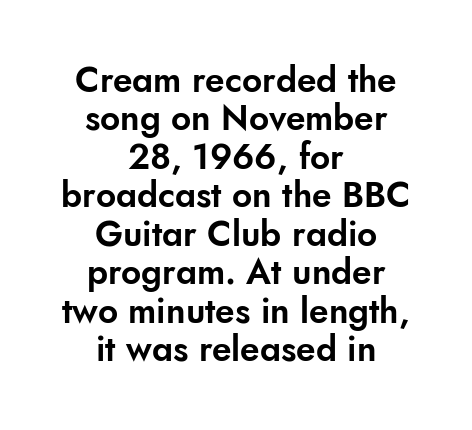
Q: Is the text italic (slanted)? A: No, it is upright.
Q: Is the typeface a serif or a sans-serif typeface? A: Sans-serif.
Q: Is the text underlined? A: No.
Q: How is the paragraph aligned? A: Centered.
Q: Is the spacing between letters normal or unusually wide? A: Normal.
Q: Is the spacing between lines tight, normal or loose? A: Tight.
Q: Width (condensed, normal, or wide)? A: Normal.
Q: Stroke contrast? A: Low.
Q: x-height? A: Small.
Q: Monospaced? A: No.
